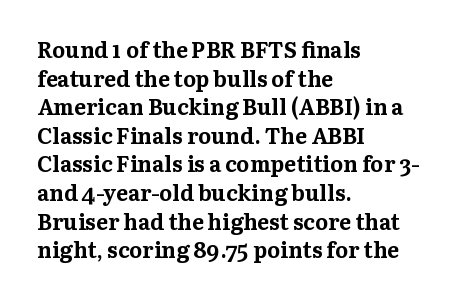
The image shows 22 px bold type, upright; set left-aligned, normal line spacing (1.3x), normal letter spacing, not underlined.
